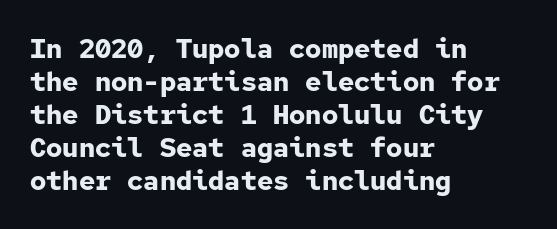
{"italic": "no", "bold": "yes", "underline": "no", "align": "left", "line_spacing_ratio": 1.22, "letter_spacing": "normal", "letter_spacing_em": 0.0, "glyph_px": 27}
